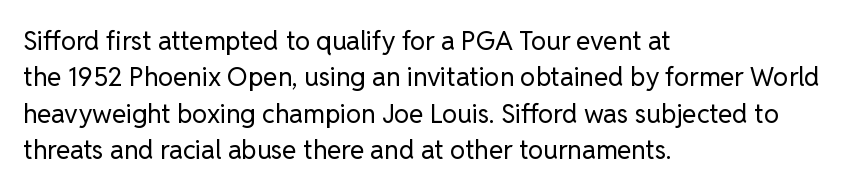
{"italic": "no", "bold": "no", "underline": "no", "align": "left", "line_spacing": "normal", "line_spacing_ratio": 1.4, "letter_spacing": "normal", "letter_spacing_em": 0.0, "glyph_px": 26}
